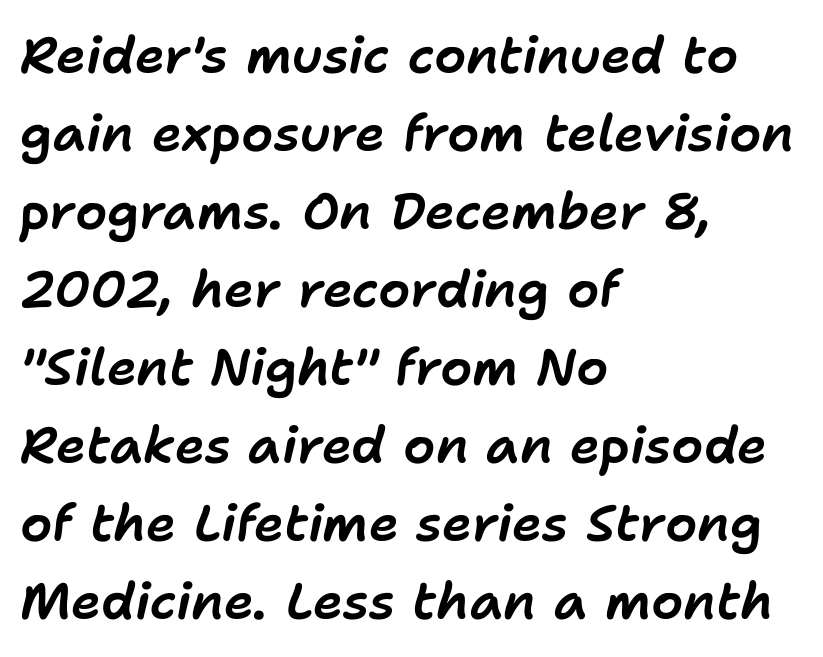
Q: Is the text italic (slanted)? A: Yes, it leans right by about 11 degrees.
Q: Is the text underlined? A: No.
Q: How is the paragraph aligned? A: Left-aligned.
Q: Is the spacing between letters normal or unusually wide? A: Normal.
Q: Is the spacing between lines tight, normal or loose? A: Normal.
Q: Width (condensed, normal, or wide)? A: Normal.
Q: Stroke contrast? A: Low.
Q: x-height? A: Medium.
Q: Monospaced? A: No.
